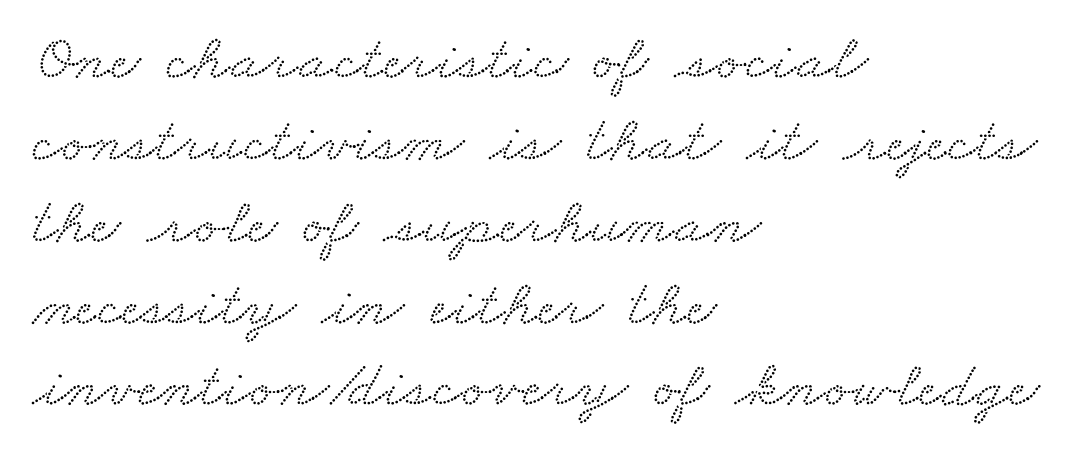
Classification — serif. Here the designer chose a conventional face with non-uniform glyph widths. Is the letter spacing exaggerated? No — it looks like the ordinary default. Line beginnings align vertically; line endings do not.
